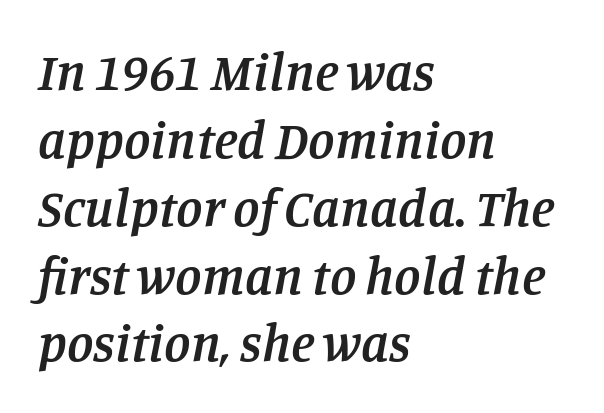
{"serif": "yes", "italic": "yes", "lean": "right", "slant_degrees": 11, "bold": "semi", "weight": "semibold", "width": "normal", "stroke_contrast": "low", "x_height": "large", "monospaced": "no", "underline": "no", "align": "left", "line_spacing": "normal", "line_spacing_ratio": 1.28, "letter_spacing": "normal", "letter_spacing_em": 0.0, "glyph_px": 53}
